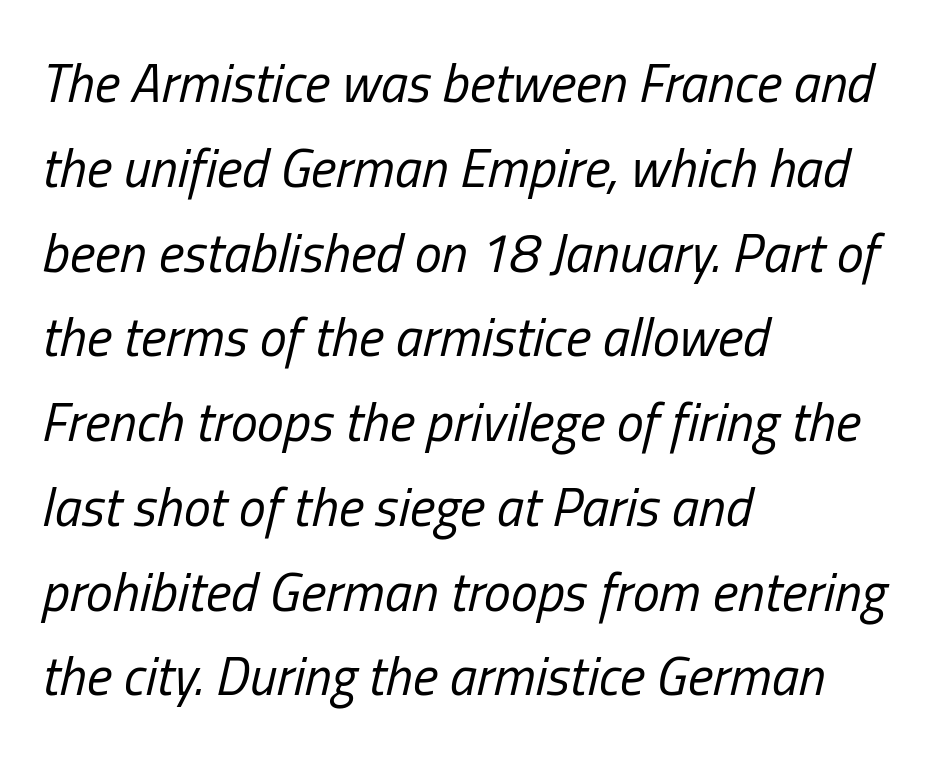
Q: Is the text bold? A: No.
Q: Is the text italic (slanted)? A: Yes, it leans right by about 13 degrees.
Q: Is the text underlined? A: No.
Q: How is the paragraph aligned? A: Left-aligned.
Q: Is the spacing between letters normal or unusually wide? A: Normal.
Q: Is the spacing between lines tight, normal or loose? A: Normal.
Q: Width (condensed, normal, or wide)? A: Condensed.
Q: Stroke contrast? A: Low.
Q: x-height? A: Medium.
Q: Monospaced? A: No.
